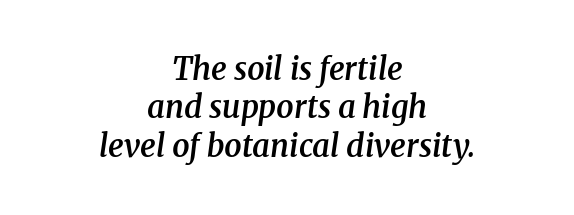
Q: Is the text bold? A: Semi-bold.
Q: Is the text italic (slanted)? A: Yes, it leans right by about 8 degrees.
Q: Is the typeface a serif or a sans-serif typeface? A: Serif.
Q: Is the text underlined? A: No.
Q: How is the paragraph aligned? A: Centered.
Q: Is the spacing between letters normal or unusually wide? A: Normal.
Q: Width (condensed, normal, or wide)? A: Normal.
Q: Stroke contrast? A: Medium.
Q: x-height? A: Medium.
Q: Monospaced? A: No.
